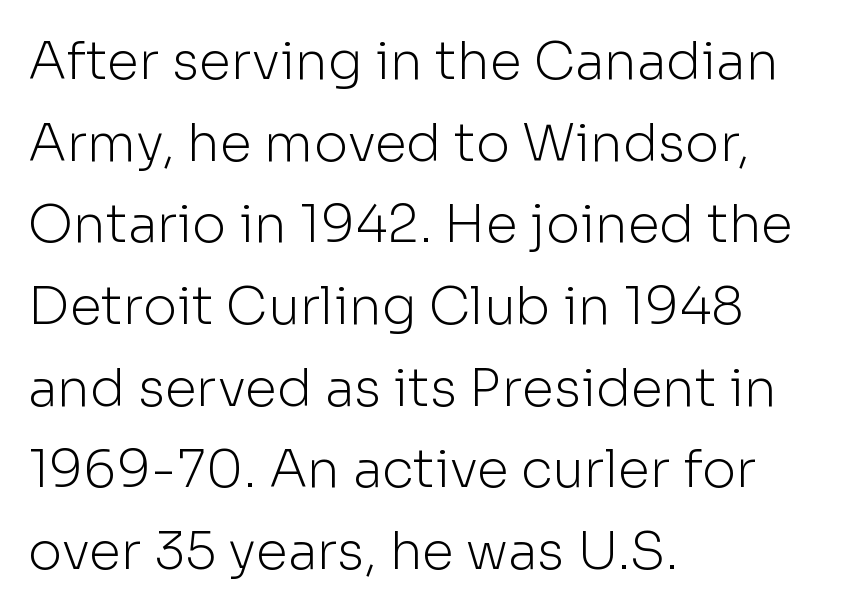
{"serif": "no", "italic": "no", "bold": "no", "weight": "light", "width": "normal", "stroke_contrast": "low", "x_height": "medium", "monospaced": "no", "underline": "no", "align": "left", "line_spacing": "normal", "line_spacing_ratio": 1.57, "letter_spacing": "normal", "letter_spacing_em": 0.0, "glyph_px": 52}
